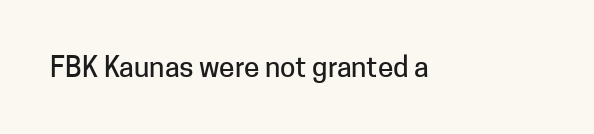
The image shows 28 px sans-serif type, upright; set normal letter spacing, not underlined; low stroke contrast and a medium x-height.
